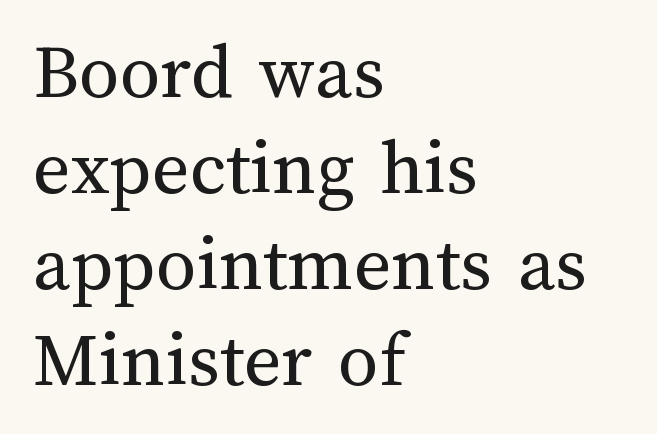
Q: Is the text bold? A: No.
Q: Is the text italic (slanted)? A: No, it is upright.
Q: Is the text underlined? A: No.
Q: How is the paragraph aligned? A: Left-aligned.
Q: Is the spacing between letters normal or unusually wide? A: Normal.
Q: Width (condensed, normal, or wide)? A: Normal.
Q: Stroke contrast? A: Medium.
Q: x-height? A: Medium.
Q: Monospaced? A: No.
